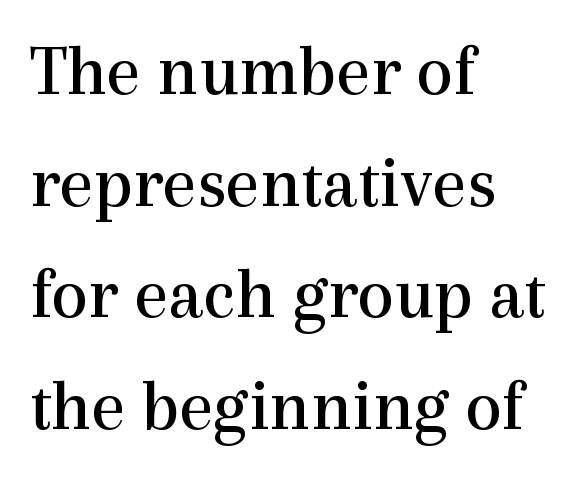
The image shows 73 px regular-weight serif type, upright; set left-aligned, normal line spacing (1.53x), normal letter spacing, not underlined; a medium x-height.
